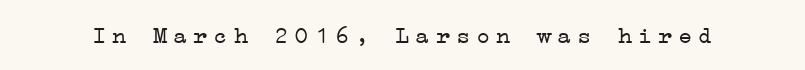
Q: Is the text bold? A: No.
Q: Is the text italic (slanted)? A: No, it is upright.
Q: Is the text underlined? A: No.
Q: Is the spacing between letters normal or unusually wide? A: Unusually wide.
